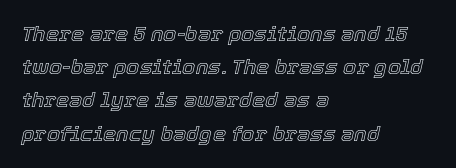
Honestly, there is no underline to notice here at all. The type is set solid horizontally, with unmodified tracking. It's the slanting kind of type. Normally led — the rows are evenly, conventionally spaced. Typeset ragged right — the left edge is the straight one.
